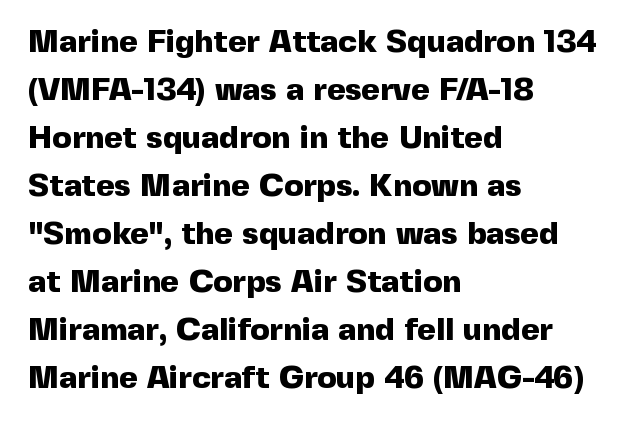
The image shows 32 px heavy sans-serif type, upright; set left-aligned, normal line spacing (1.5x), normal letter spacing, not underlined; a medium x-height.
